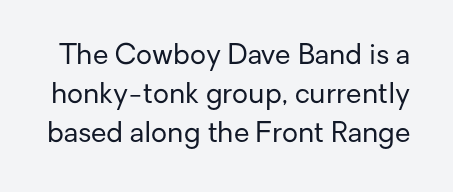
Q: Is the text bold? A: No.
Q: Is the text italic (slanted)? A: No, it is upright.
Q: Is the typeface a serif or a sans-serif typeface? A: Sans-serif.
Q: Is the text underlined? A: No.
Q: Is the spacing between letters normal or unusually wide? A: Normal.
Q: Is the spacing between lines tight, normal or loose? A: Normal.
Q: Width (condensed, normal, or wide)? A: Normal.
Q: Stroke contrast? A: Low.
Q: x-height? A: Medium.
Q: Monospaced? A: No.
